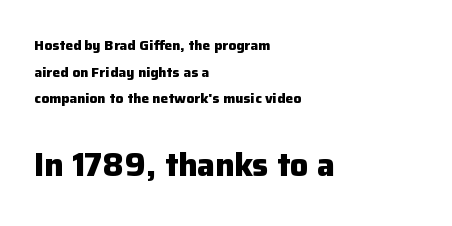
The image shows 32 px heavy sans-serif type, upright; set left-aligned, loose line spacing (1.9x), normal letter spacing, not underlined; the second (bottom) block is 2.29x larger; low stroke contrast and a medium x-height.
